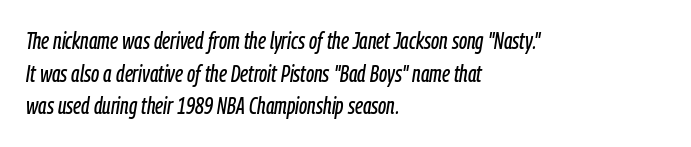
The image shows 23 px text type, italic (leaning right); set left-aligned, normal line spacing (1.42x), normal letter spacing, not underlined.
